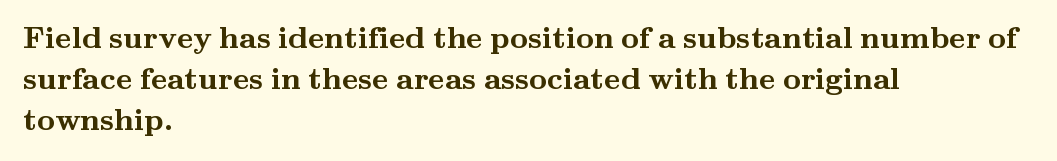
The image shows 31 px semibold, wide serif type, upright; set left-aligned, normal line spacing (1.33x), normal letter spacing, not underlined; medium stroke contrast and a small x-height.
